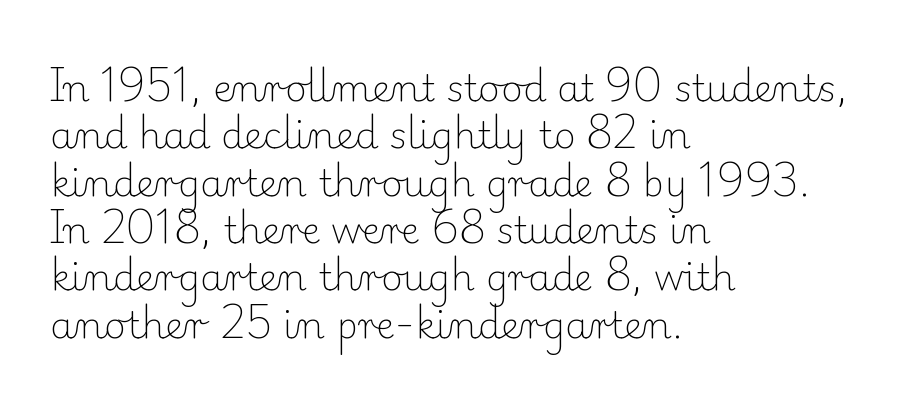
The image shows 37 px light serif type, upright; set left-aligned, normal line spacing (1.28x), normal letter spacing, not underlined; low stroke contrast and a small x-height.
